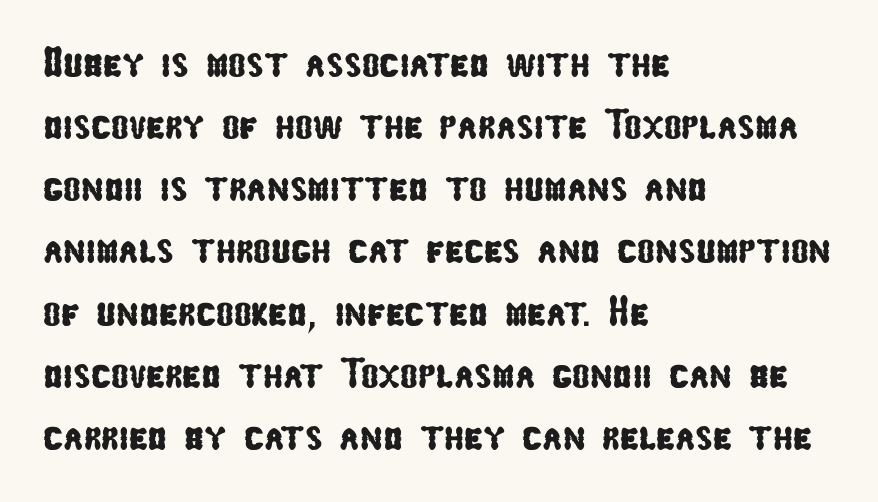
The image shows 42 px condensed sans-serif type; set left-aligned, normal line spacing (1.48x), normal letter spacing, not underlined; low stroke contrast and a medium x-height.
